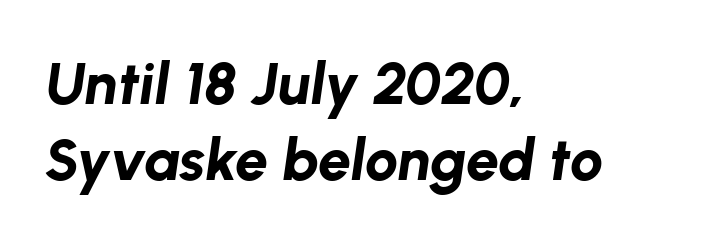
{"italic": "yes", "lean": "right", "slant_degrees": 8, "bold": "yes", "weight": "bold", "width": "normal", "stroke_contrast": "low", "x_height": "medium", "monospaced": "no", "underline": "no", "align": "left", "line_spacing": "normal", "line_spacing_ratio": 1.28, "letter_spacing": "normal", "letter_spacing_em": 0.0, "glyph_px": 59}
